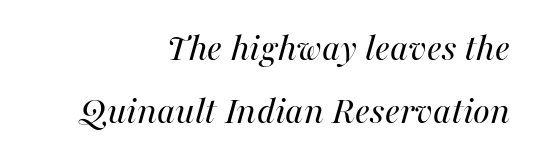
Q: Is the text bold? A: No.
Q: Is the text italic (slanted)? A: Yes, it leans right by about 16 degrees.
Q: Is the text underlined? A: No.
Q: How is the paragraph aligned? A: Right-aligned.
Q: Is the spacing between letters normal or unusually wide? A: Normal.
Q: Is the spacing between lines tight, normal or loose? A: Normal.
Q: Width (condensed, normal, or wide)? A: Normal.
Q: Stroke contrast? A: Medium.
Q: x-height? A: Medium.
Q: Monospaced? A: No.
